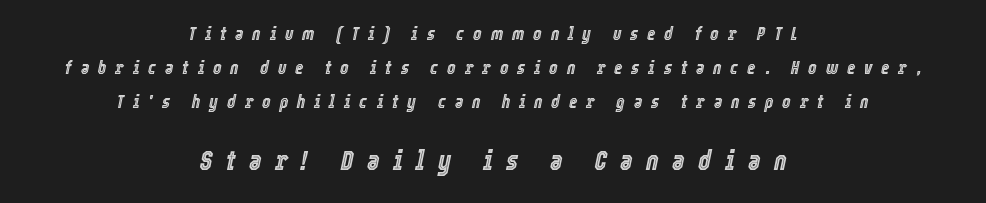
{"italic": "yes", "lean": "right", "slant_degrees": 12, "underline": "no", "align": "center", "line_spacing_ratio": 1.88, "letter_spacing": "wide", "letter_spacing_em": 0.49, "larger_block": "second", "size_ratio": 1.5, "glyph_px": 27}
